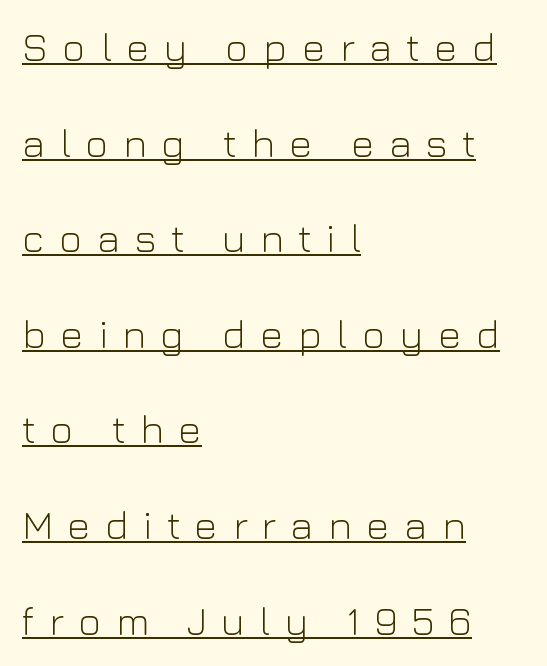
The image shows 40 px light sans-serif type, upright; set left-aligned, loose line spacing (2.39x), unusually wide letter spacing (+0.36 em), underlined; low stroke contrast and a medium x-height.
